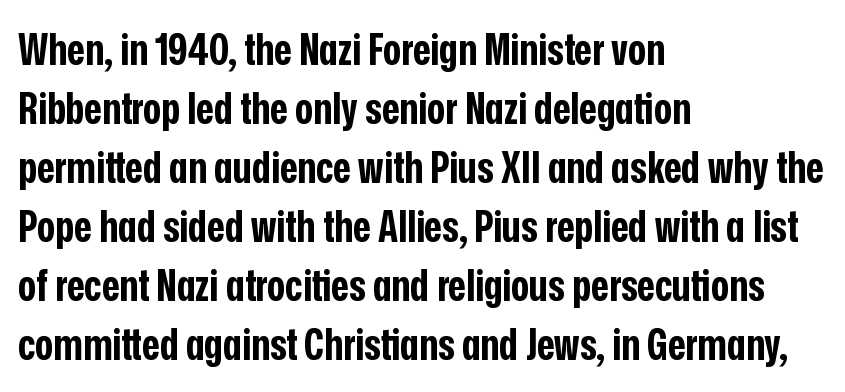
Q: Is the text bold? A: Yes.
Q: Is the text italic (slanted)? A: No, it is upright.
Q: Is the typeface a serif or a sans-serif typeface? A: Sans-serif.
Q: Is the text underlined? A: No.
Q: How is the paragraph aligned? A: Left-aligned.
Q: Is the spacing between letters normal or unusually wide? A: Normal.
Q: Is the spacing between lines tight, normal or loose? A: Normal.
Q: Width (condensed, normal, or wide)? A: Condensed.
Q: Stroke contrast? A: Low.
Q: x-height? A: Medium.
Q: Monospaced? A: No.
